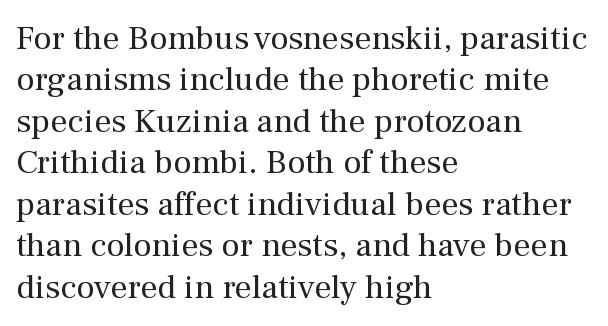
The image shows 34 px regular-weight serif type, upright; set left-aligned, line spacing 1.22x, normal letter spacing, not underlined; medium stroke contrast and a medium x-height.
